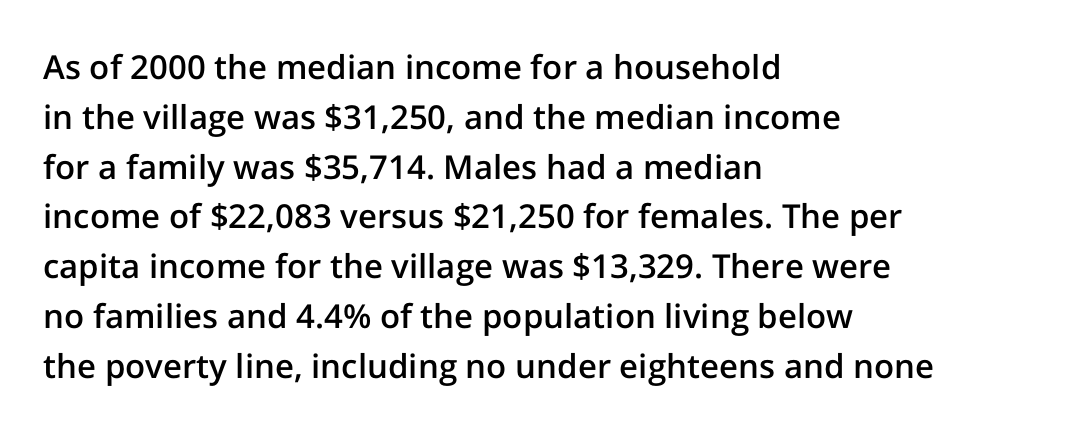
{"serif": "no", "italic": "no", "bold": "semi", "weight": "semibold", "width": "normal", "stroke_contrast": "low", "x_height": "medium", "monospaced": "no", "underline": "no", "align": "left", "line_spacing": "normal", "line_spacing_ratio": 1.51, "letter_spacing": "normal", "letter_spacing_em": 0.0, "glyph_px": 33}
